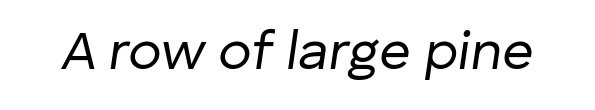
Q: Is the text bold? A: No.
Q: Is the text italic (slanted)? A: Yes, it leans right by about 8 degrees.
Q: Is the text underlined? A: No.
Q: Is the spacing between letters normal or unusually wide? A: Normal.
Q: Width (condensed, normal, or wide)? A: Normal.
Q: Stroke contrast? A: Low.
Q: x-height? A: Medium.
Q: Monospaced? A: No.
